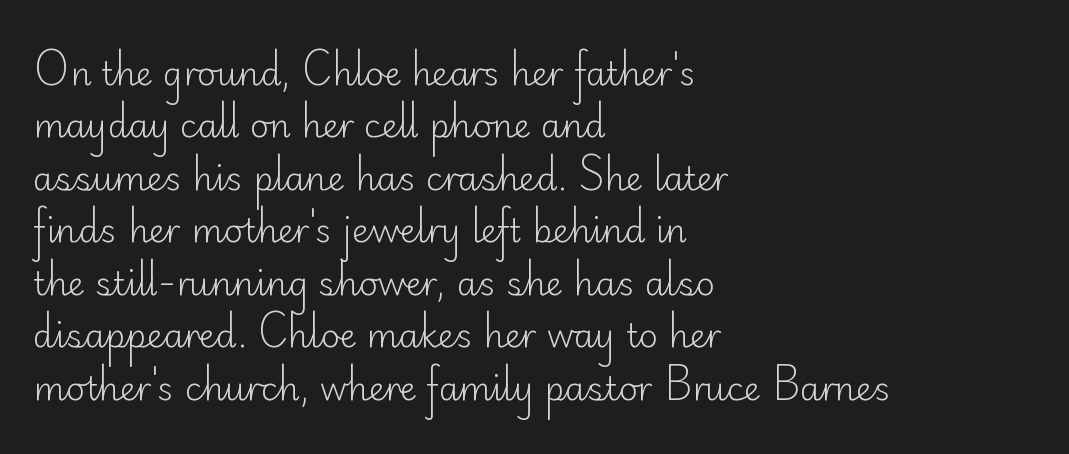
Q: Is the text bold? A: No.
Q: Is the text italic (slanted)? A: No, it is upright.
Q: Is the typeface a serif or a sans-serif typeface? A: Sans-serif.
Q: Is the text underlined? A: No.
Q: How is the paragraph aligned? A: Left-aligned.
Q: Is the spacing between letters normal or unusually wide? A: Normal.
Q: Is the spacing between lines tight, normal or loose? A: Normal.
Q: Width (condensed, normal, or wide)? A: Normal.
Q: Stroke contrast? A: Low.
Q: x-height? A: Small.
Q: Monospaced? A: No.
